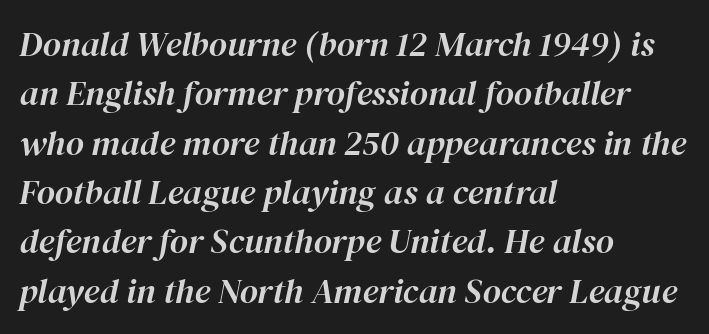
The image shows 35 px text type, italic (leaning right); set left-aligned, normal line spacing (1.41x), normal letter spacing, not underlined; high stroke contrast and a medium x-height.
